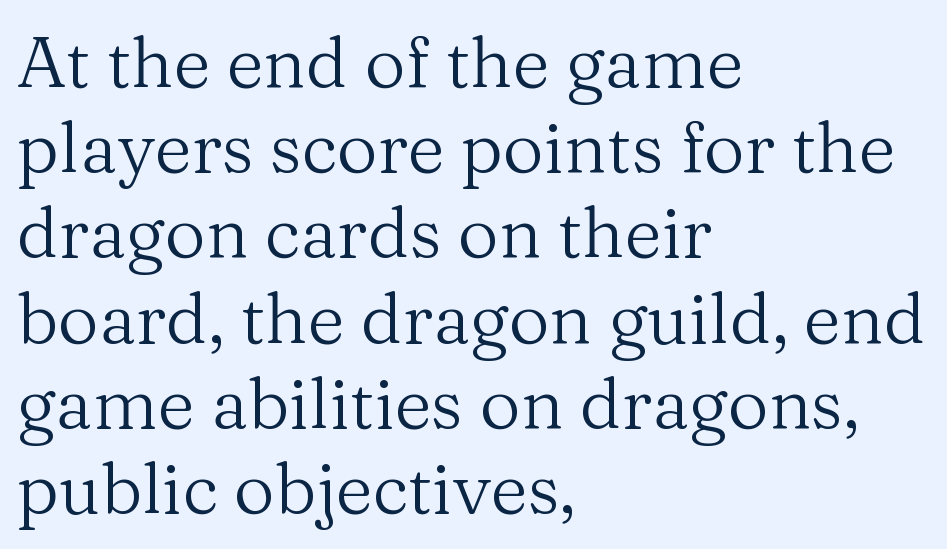
Q: Is the text bold? A: No.
Q: Is the text italic (slanted)? A: No, it is upright.
Q: Is the typeface a serif or a sans-serif typeface? A: Serif.
Q: Is the text underlined? A: No.
Q: How is the paragraph aligned? A: Left-aligned.
Q: Is the spacing between letters normal or unusually wide? A: Normal.
Q: Width (condensed, normal, or wide)? A: Normal.
Q: Stroke contrast? A: Medium.
Q: x-height? A: Medium.
Q: Monospaced? A: No.
